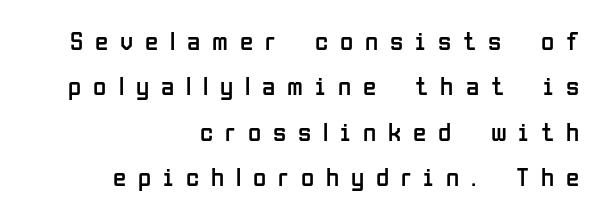
Q: Is the text bold? A: No.
Q: Is the text italic (slanted)? A: No, it is upright.
Q: Is the text underlined? A: No.
Q: How is the paragraph aligned? A: Right-aligned.
Q: Is the spacing between letters normal or unusually wide? A: Unusually wide.
Q: Is the spacing between lines tight, normal or loose? A: Normal.
